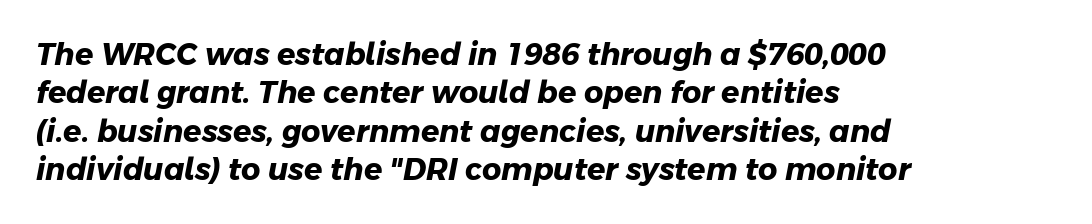
The image shows 30 px heavy sans-serif type; set left-aligned, normal line spacing (1.28x), normal letter spacing, not underlined; low stroke contrast and a medium x-height.
